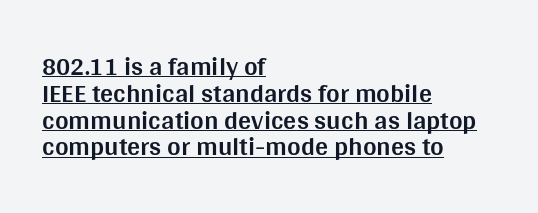
The specimen reads as upright at a glance. Layout note: lines flush left. I'd describe the lettering as bold — thick and assertive. The passage shown has conventional tracking throughout. Students, observe: this is what under-led, compact text looks like. Underlined type.
